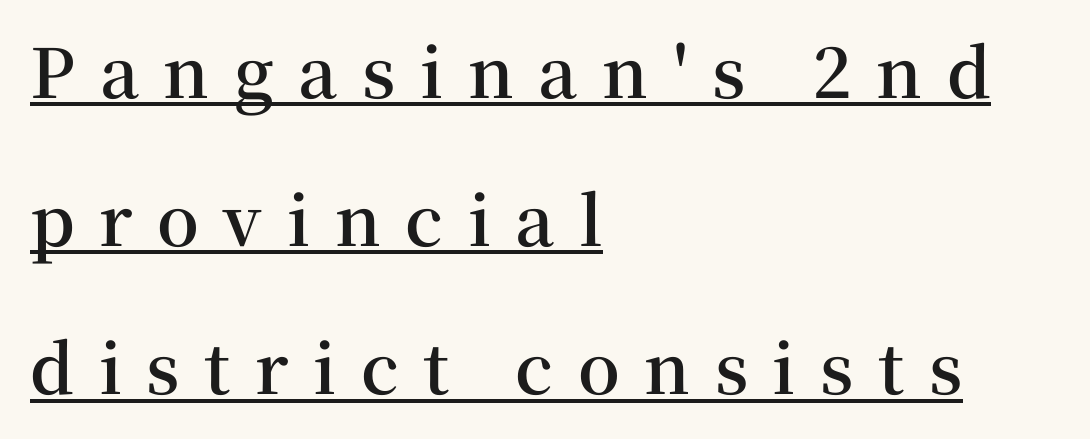
{"serif": "yes", "italic": "no", "bold": "semi", "weight": "semibold", "width": "normal", "stroke_contrast": "medium", "x_height": "medium", "monospaced": "no", "underline": "yes", "align": "left", "line_spacing": "loose", "line_spacing_ratio": 2.18, "letter_spacing": "wide", "letter_spacing_em": 0.36, "glyph_px": 68}
